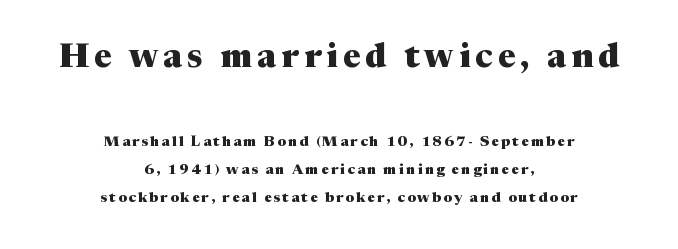
{"serif": "yes", "italic": "no", "bold": "yes", "weight": "heavy", "width": "normal", "stroke_contrast": "medium", "x_height": "medium", "monospaced": "no", "underline": "no", "align": "center", "line_spacing": "loose", "line_spacing_ratio": 2.01, "larger_block": "first", "size_ratio": 2.36, "glyph_px": 33}
